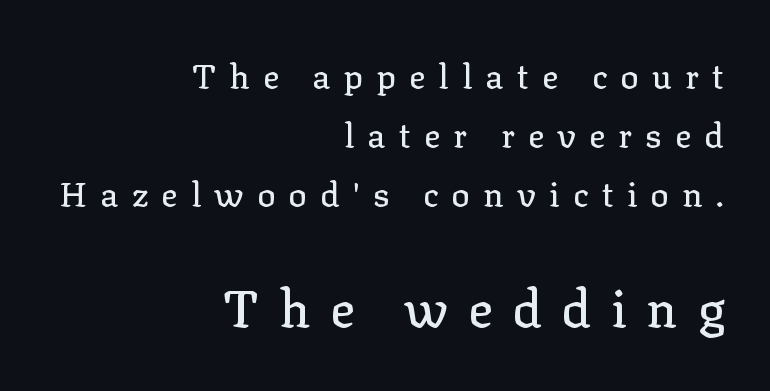
Q: Is the text italic (slanted)? A: No, it is upright.
Q: Is the typeface a serif or a sans-serif typeface? A: Serif.
Q: Is the text underlined? A: No.
Q: How is the paragraph aligned? A: Right-aligned.
Q: Is the spacing between letters normal or unusually wide? A: Unusually wide.
Q: Which block of text is set in a larger size, the first (top) or the second (bottom)? A: The second (bottom) one.
Q: Width (condensed, normal, or wide)? A: Normal.
Q: Stroke contrast? A: Low.
Q: x-height? A: Medium.
Q: Monospaced? A: No.
